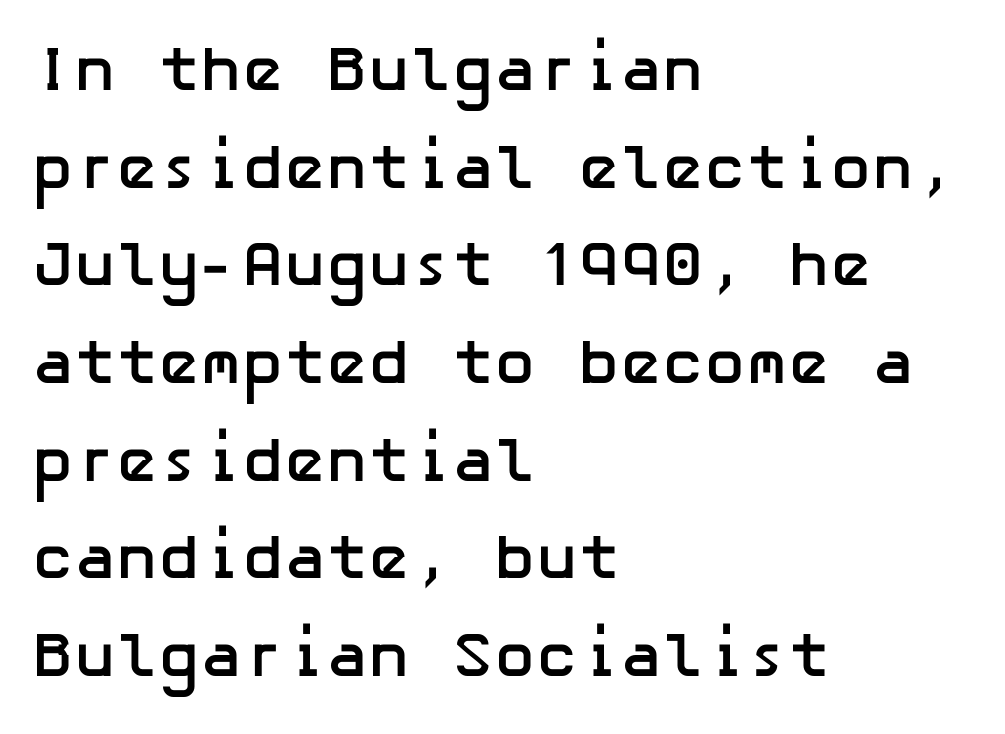
The image shows 63 px semibold sans-serif type, upright; set left-aligned, normal line spacing (1.55x), normal letter spacing, not underlined; low stroke contrast and a medium x-height.
